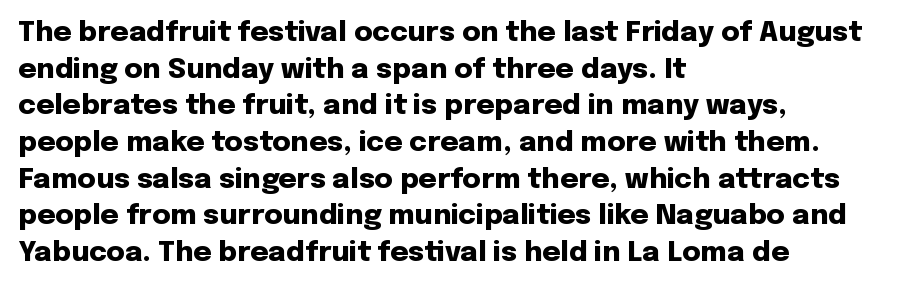
Think of a printed novel: that variable character pitch is what you see here. The lettering holds an erect, upright posture throughout. The passage shown has conventional tracking throughout. Every row of glyphs begins at an identical x-position on the left. The string is rendered with underlining switched off. Compared with an ordinary text face, these strokes are far heavier — a full bold.
